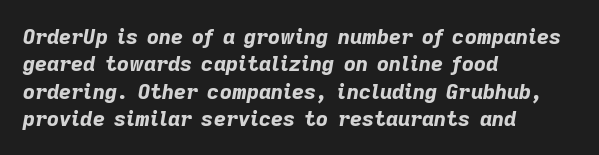
{"italic": "yes", "lean": "right", "slant_degrees": 9, "bold": "yes", "underline": "no", "align": "left", "line_spacing": "normal", "line_spacing_ratio": 1.3, "letter_spacing": "normal", "letter_spacing_em": 0.0, "glyph_px": 21}
